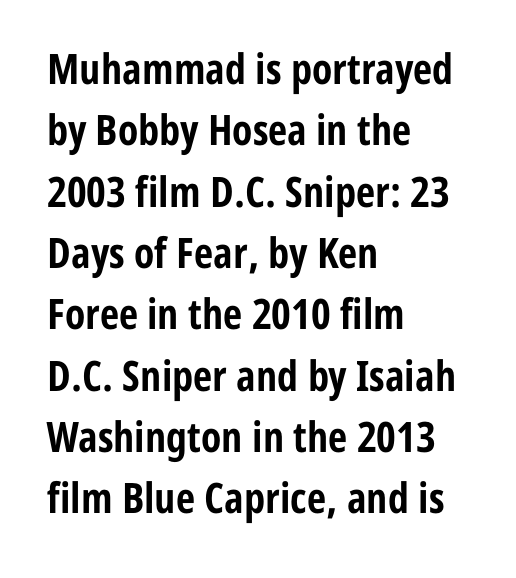
{"serif": "no", "italic": "no", "bold": "yes", "weight": "bold", "width": "condensed", "stroke_contrast": "low", "x_height": "medium", "monospaced": "no", "underline": "no", "align": "left", "line_spacing": "normal", "line_spacing_ratio": 1.46, "letter_spacing": "normal", "letter_spacing_em": 0.0, "glyph_px": 42}
